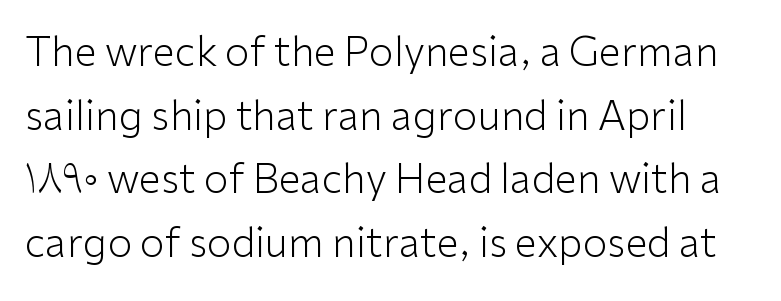
This sample has the flowing, uneven cadence of proportional lettering. Quick note: interline space is typical. The characters display no serif detailing; their extremities are plain. Think standard paragraph weight, or any step lighter than that. The words here are not underlined.
